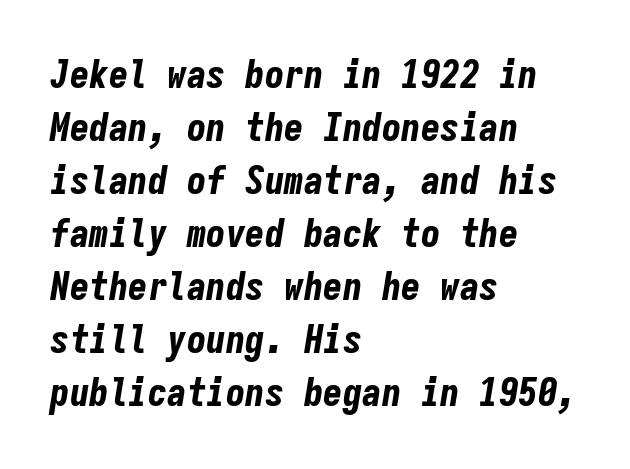
The image shows 39 px bold, condensed type, italic (leaning right), monospaced; set left-aligned, normal line spacing (1.36x), normal letter spacing, not underlined; low stroke contrast and a medium x-height.
